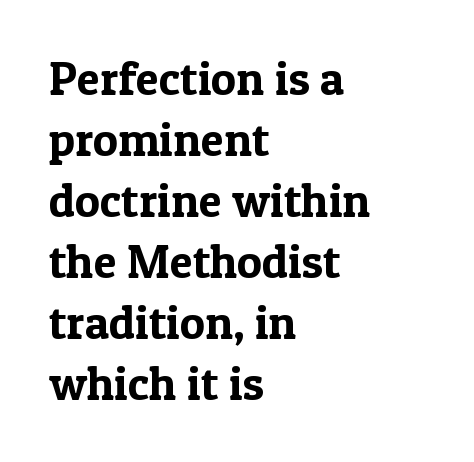
Observe the serifs anchoring each vertical stroke in this sample. Is the block centered? No — it sits flush against the left margin. Each new line begins a customary step beneath the previous one. The passage shown has conventional tracking throughout. Note the varied advance widths — an 'i' is clearly narrower than an 'm'.
